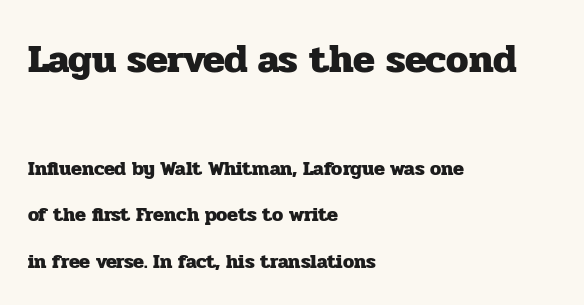
Honestly, there is no underline to notice here at all. Heavy-handed strokes throughout: this text is bold. These lines were composed using upright roman letters. The lines are quadded left. Regarding serifs, this sample has them.
